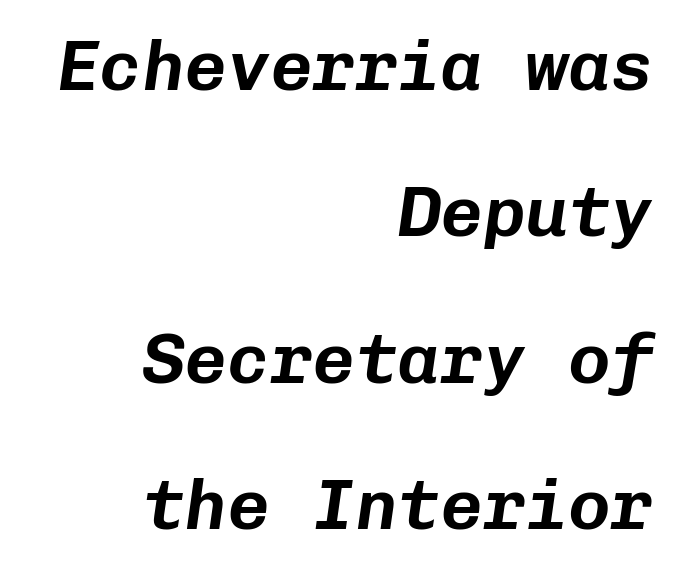
{"italic": "yes", "lean": "right", "slant_degrees": 8, "width": "normal", "stroke_contrast": "low", "x_height": "medium", "monospaced": "yes", "underline": "no", "align": "right", "line_spacing": "loose", "line_spacing_ratio": 2.06, "letter_spacing": "normal", "letter_spacing_em": 0.0, "glyph_px": 71}
